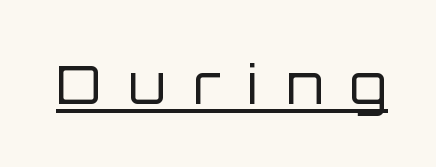
Q: Is the text bold? A: No.
Q: Is the text italic (slanted)? A: No, it is upright.
Q: Is the typeface a serif or a sans-serif typeface? A: Sans-serif.
Q: Is the text underlined? A: Yes.
Q: Is the spacing between letters normal or unusually wide? A: Unusually wide.
Q: Width (condensed, normal, or wide)? A: Normal.
Q: Stroke contrast? A: Low.
Q: x-height? A: Large.
Q: Monospaced? A: No.
